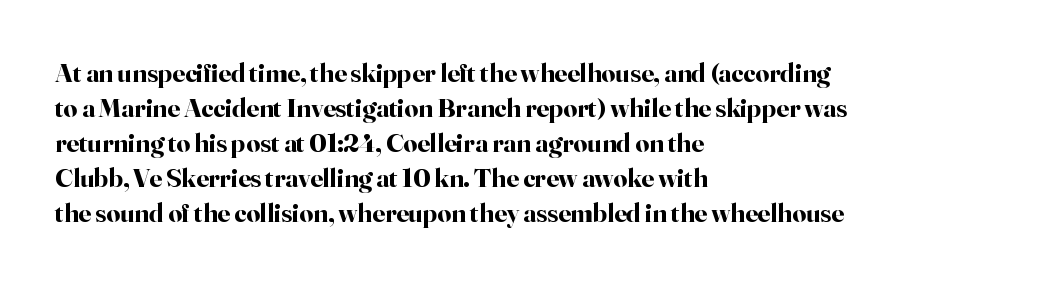
Q: Is the text bold? A: Yes.
Q: Is the text italic (slanted)? A: No, it is upright.
Q: Is the text underlined? A: No.
Q: How is the paragraph aligned? A: Left-aligned.
Q: Is the spacing between letters normal or unusually wide? A: Normal.
Q: Is the spacing between lines tight, normal or loose? A: Normal.
